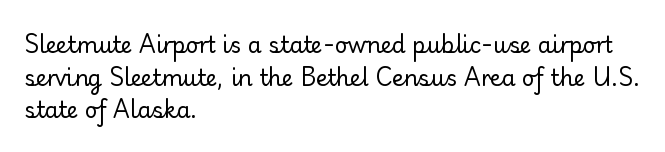
Rows of type keep a routine distance in the vertical direction. The space beneath each line is pristine and unruled. Which margin do the lines hug? The left one — the right edge is uneven. The letterforms sit shoulder to shoulder at normal distance.
